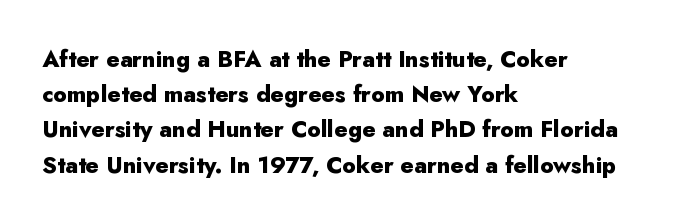
The image shows 23 px bold type, upright; set left-aligned, normal line spacing (1.53x), normal letter spacing, not underlined.
